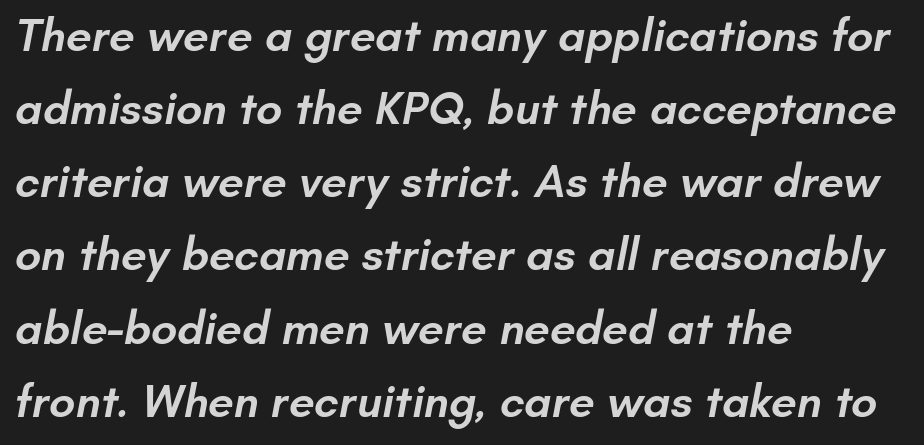
Honestly, the row spacing looks completely unremarkable. Every row of glyphs begins at an identical x-position on the left. Looks like regular typesetting: each glyph gets only the width it needs. Unlike a traditional serif, this face leaves its strokes unadorned. Does extra space separate the letters? No, they use regular spacing.
